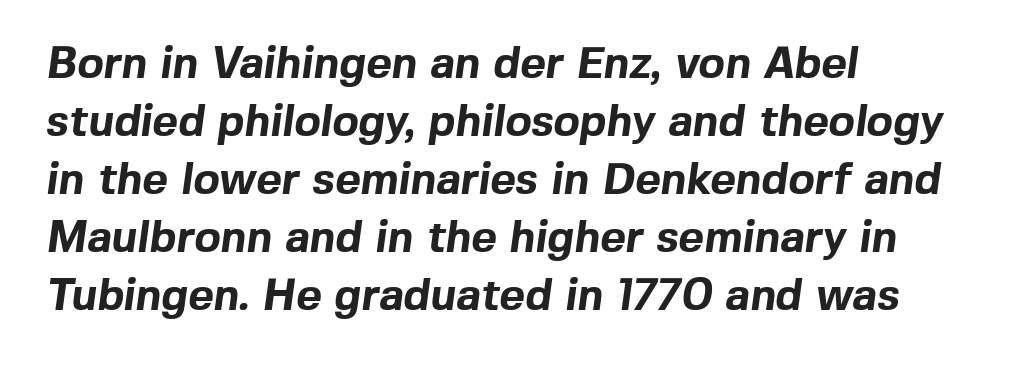
{"serif": "no", "bold": "yes", "weight": "bold", "width": "normal", "x_height": "medium", "monospaced": "no", "underline": "no", "align": "left", "line_spacing": "normal", "line_spacing_ratio": 1.32, "letter_spacing": "normal", "letter_spacing_em": 0.0, "glyph_px": 44}
